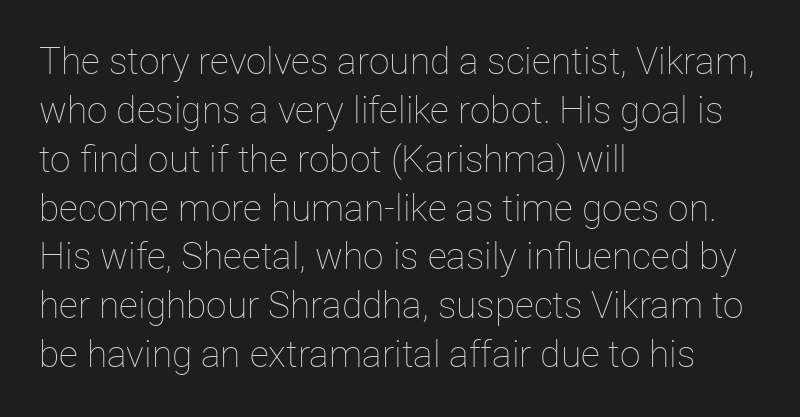
Students, observe: this is what conventionally led text looks like. The horizontal fit of the characters is conventional and even. Clear beneath every line of the passage. Each letter keeps its own natural width here, so spacing adapts to shape. No extra ink here — the face is not bold. If you drew a ruler down the left edge, every line would touch it.
